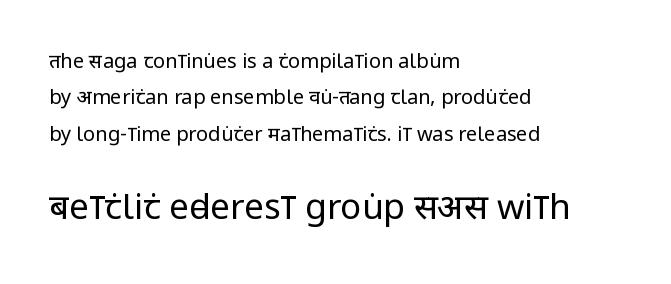
Q: Is the text bold? A: No.
Q: Is the text italic (slanted)? A: No, it is upright.
Q: Is the typeface a serif or a sans-serif typeface? A: Sans-serif.
Q: Is the text underlined? A: No.
Q: How is the paragraph aligned? A: Left-aligned.
Q: Is the spacing between letters normal or unusually wide? A: Normal.
Q: Which block of text is set in a larger size, the first (top) or the second (bottom)? A: The second (bottom) one.
Q: Width (condensed, normal, or wide)? A: Condensed.
Q: Stroke contrast? A: Low.
Q: x-height? A: Large.
Q: Monospaced? A: No.
